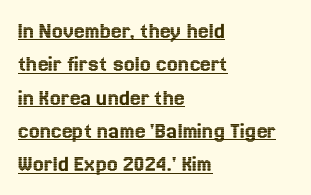
{"italic": "no", "underline": "yes", "align": "left", "line_spacing": "normal", "line_spacing_ratio": 1.39, "letter_spacing": "normal", "letter_spacing_em": 0.0, "glyph_px": 24}
